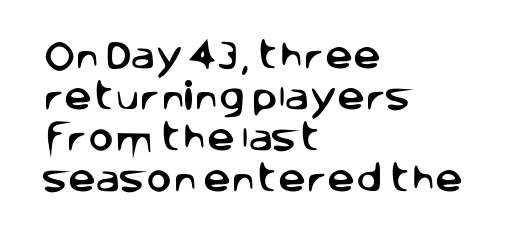
The image shows 31 px sans-serif type, upright; set left-aligned, normal line spacing (1.32x), normal letter spacing, not underlined; low stroke contrast and a large x-height.
